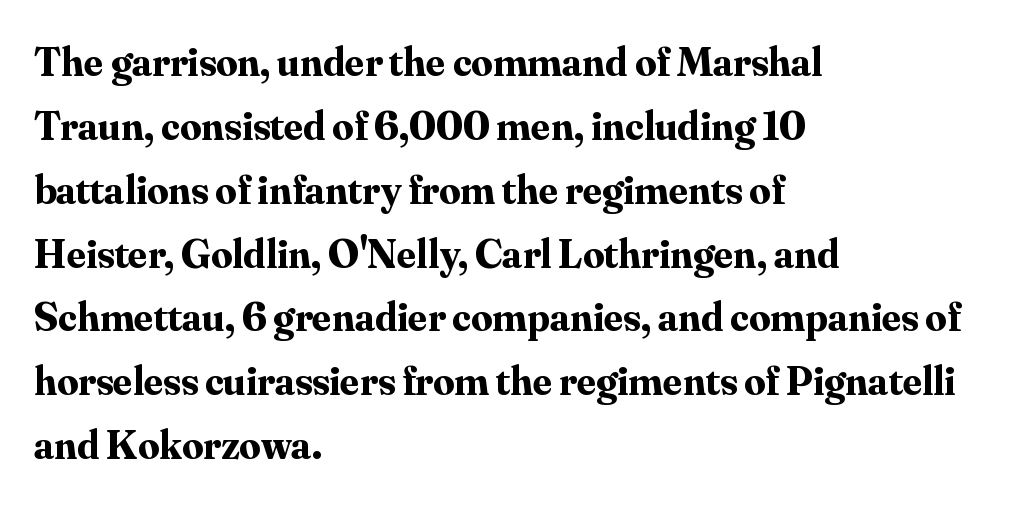
The image shows 42 px bold serif type, upright; set left-aligned, normal line spacing (1.52x), normal letter spacing, not underlined; medium stroke contrast and a small x-height.
